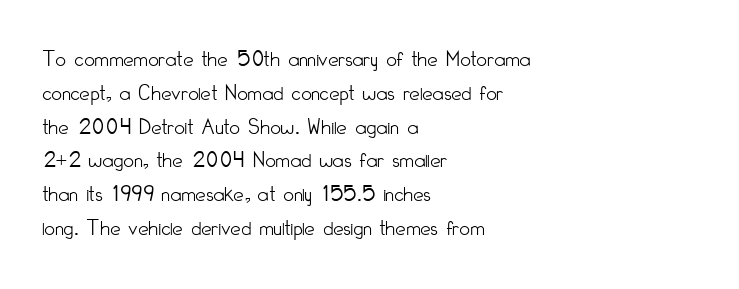
{"italic": "no", "bold": "no", "underline": "no", "align": "left", "line_spacing": "normal", "line_spacing_ratio": 1.47, "letter_spacing": "normal", "letter_spacing_em": 0.0, "glyph_px": 23}
